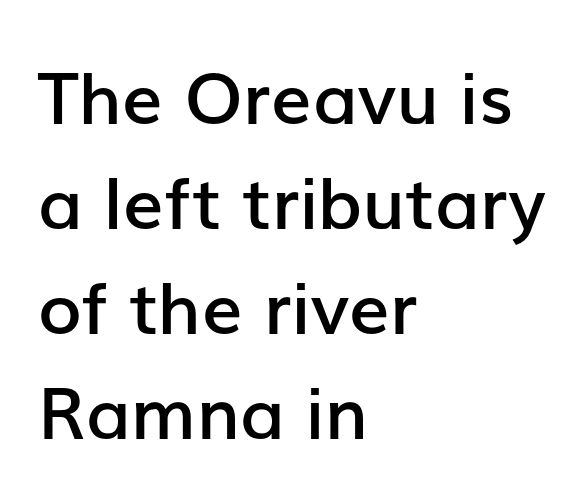
The image shows 72 px semibold sans-serif type, upright; set left-aligned, normal line spacing (1.46x), normal letter spacing, not underlined; low stroke contrast and a medium x-height.
